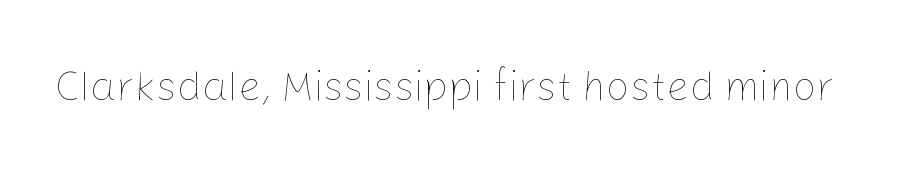
Note the varied advance widths — an 'i' is clearly narrower than an 'm'. No extra ink here — the face is not bold. This rendering leaves character spacing at its baseline value. Italic: no, the glyphs are upright roman. Bare-footed words on every line.
